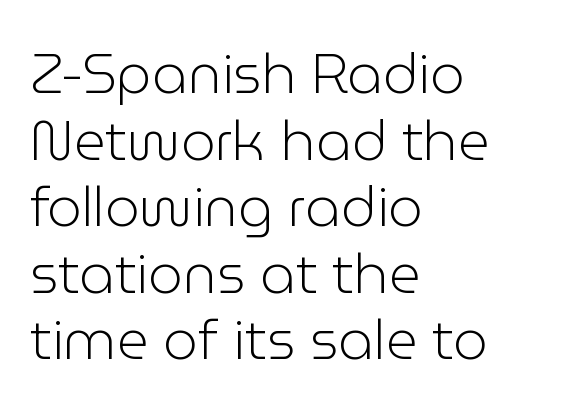
{"serif": "no", "italic": "no", "bold": "no", "weight": "light", "width": "normal", "stroke_contrast": "low", "x_height": "medium", "monospaced": "no", "underline": "no", "align": "left", "line_spacing_ratio": 1.21, "letter_spacing": "normal", "letter_spacing_em": 0.0, "glyph_px": 55}
